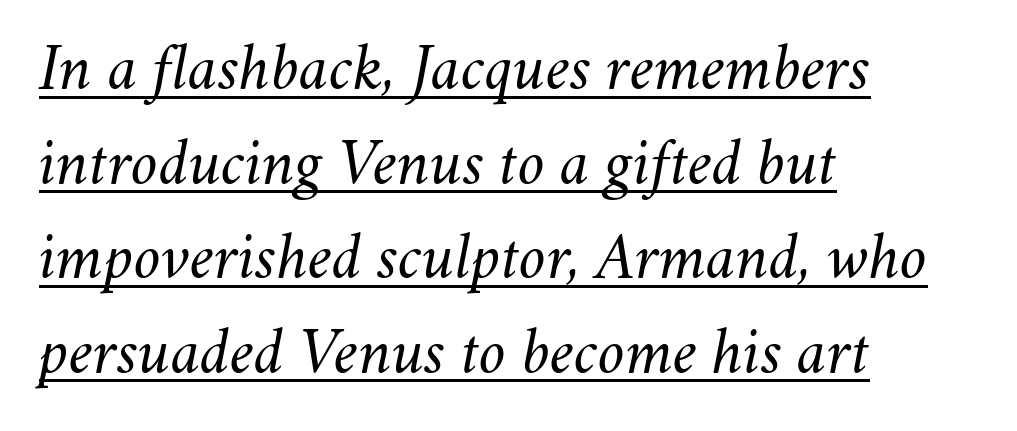
Q: Is the text bold? A: No.
Q: Is the text italic (slanted)? A: Yes, it leans right by about 11 degrees.
Q: Is the text underlined? A: Yes.
Q: How is the paragraph aligned? A: Left-aligned.
Q: Is the spacing between letters normal or unusually wide? A: Normal.
Q: Is the spacing between lines tight, normal or loose? A: Normal.
Q: Width (condensed, normal, or wide)? A: Normal.
Q: Stroke contrast? A: Medium.
Q: x-height? A: Small.
Q: Monospaced? A: No.
